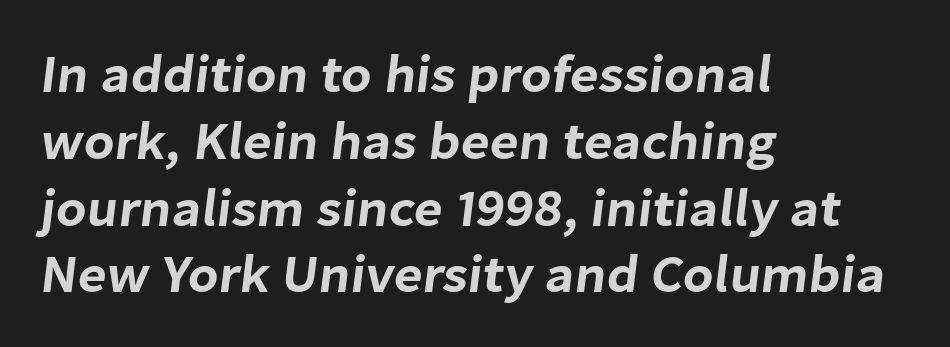
Q: Is the typeface a serif or a sans-serif typeface? A: Sans-serif.
Q: Is the text underlined? A: No.
Q: How is the paragraph aligned? A: Left-aligned.
Q: Is the spacing between letters normal or unusually wide? A: Normal.
Q: Is the spacing between lines tight, normal or loose? A: Normal.
Q: Width (condensed, normal, or wide)? A: Normal.
Q: Stroke contrast? A: Low.
Q: x-height? A: Medium.
Q: Monospaced? A: No.
